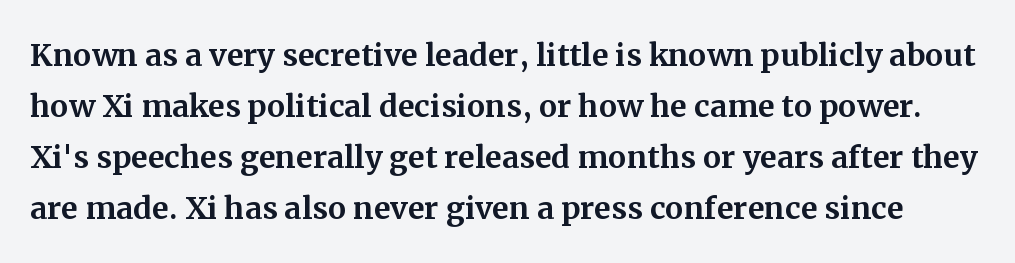
You can tell it's not italic because the verticals are truly vertical. Do the characters align in a grid? No, the font is proportional. Only glyphs here, with clear space below each row. Examine the stroke ends and you'll spot serifs. The type is set solid horizontally, with unmodified tracking.
